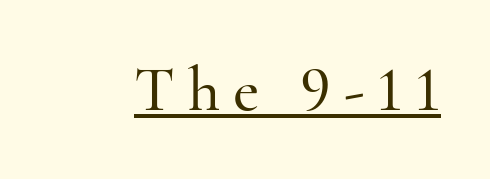
{"serif": "yes", "italic": "no", "width": "normal", "stroke_contrast": "high", "x_height": "small", "monospaced": "no", "underline": "yes", "letter_spacing": "wide", "letter_spacing_em": 0.2, "glyph_px": 64}
